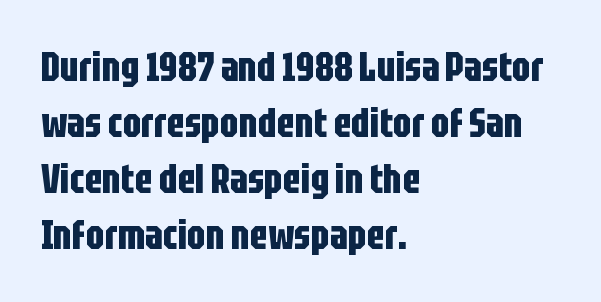
Q: Is the text bold? A: Yes.
Q: Is the text italic (slanted)? A: No, it is upright.
Q: Is the typeface a serif or a sans-serif typeface? A: Sans-serif.
Q: Is the text underlined? A: No.
Q: How is the paragraph aligned? A: Left-aligned.
Q: Is the spacing between letters normal or unusually wide? A: Normal.
Q: Is the spacing between lines tight, normal or loose? A: Normal.
Q: Width (condensed, normal, or wide)? A: Condensed.
Q: Stroke contrast? A: Low.
Q: x-height? A: Large.
Q: Monospaced? A: No.
